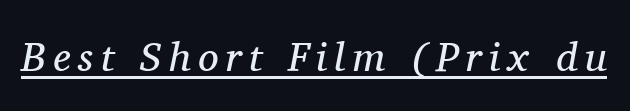
{"serif": "yes", "italic": "yes", "lean": "right", "slant_degrees": 11, "bold": "no", "weight": "regular", "width": "normal", "stroke_contrast": "medium", "x_height": "medium", "monospaced": "no", "underline": "yes", "glyph_px": 41}
